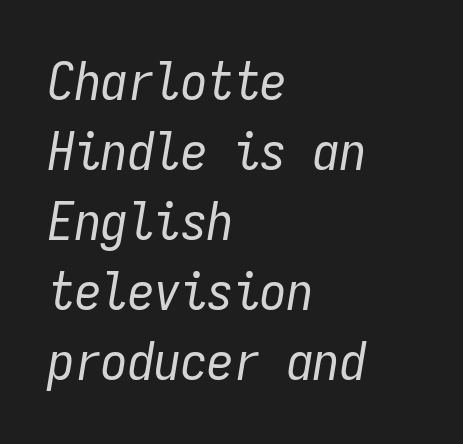
Q: Is the text bold? A: No.
Q: Is the text italic (slanted)? A: Yes, it leans right by about 9 degrees.
Q: Is the text underlined? A: No.
Q: How is the paragraph aligned? A: Left-aligned.
Q: Is the spacing between letters normal or unusually wide? A: Normal.
Q: Is the spacing between lines tight, normal or loose? A: Normal.
Q: Width (condensed, normal, or wide)? A: Condensed.
Q: Stroke contrast? A: Low.
Q: x-height? A: Medium.
Q: Monospaced? A: Yes.
